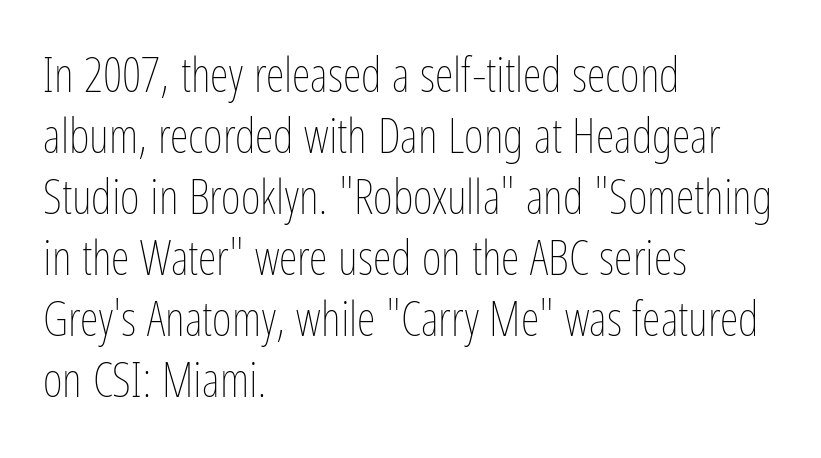
Designer's note — italics off, roman on. Heft: none added — not bold. Spacing verdict: proportional, widths tailored to each character. A normal amount of white space separates one row of letters from the next. Just letters on the line, the space beneath them empty.
